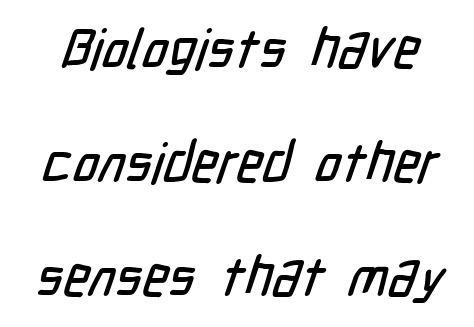
The image shows 55 px condensed sans-serif type; set loose line spacing (2.07x), normal letter spacing, not underlined; low stroke contrast and a medium x-height.
